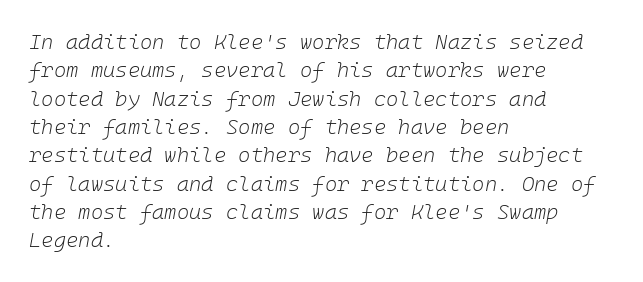
Q: Is the text bold? A: No.
Q: Is the text italic (slanted)? A: Yes, it leans right by about 10 degrees.
Q: Is the text underlined? A: No.
Q: How is the paragraph aligned? A: Left-aligned.
Q: Is the spacing between letters normal or unusually wide? A: Normal.
Q: Is the spacing between lines tight, normal or loose? A: Normal.
